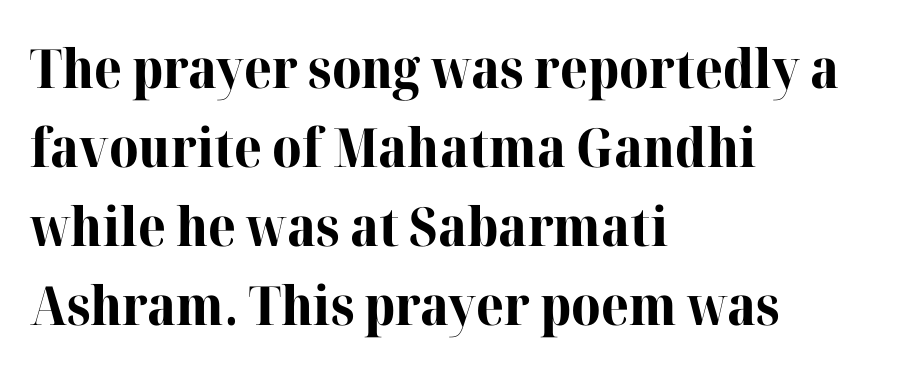
{"serif": "yes", "italic": "no", "bold": "yes", "weight": "bold", "width": "normal", "stroke_contrast": "high", "x_height": "medium", "monospaced": "no", "underline": "no", "align": "left", "line_spacing": "normal", "line_spacing_ratio": 1.46, "letter_spacing": "normal", "letter_spacing_em": 0.0, "glyph_px": 54}
